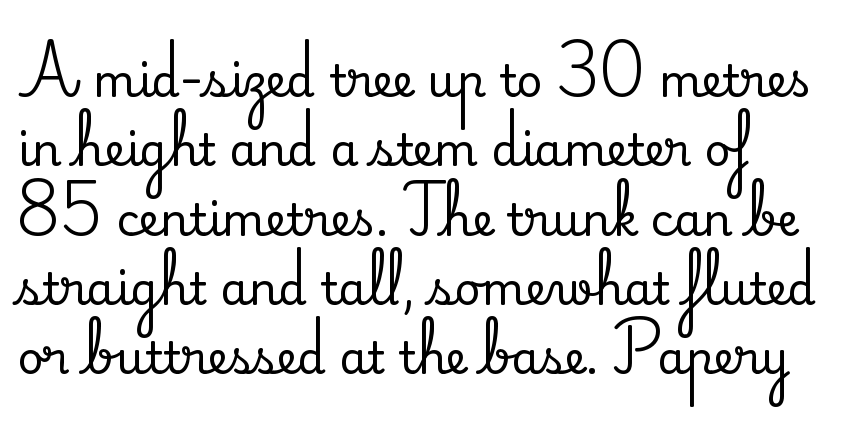
{"serif": "yes", "italic": "no", "width": "normal", "stroke_contrast": "medium", "x_height": "small", "monospaced": "no", "underline": "no", "align": "left", "line_spacing": "normal", "line_spacing_ratio": 1.54, "letter_spacing": "normal", "letter_spacing_em": 0.0, "glyph_px": 45}
